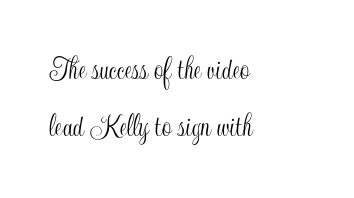
{"width": "condensed", "x_height": "small", "monospaced": "no", "underline": "no", "align": "left", "line_spacing_ratio": 1.73, "letter_spacing": "normal", "letter_spacing_em": 0.0, "glyph_px": 33}
